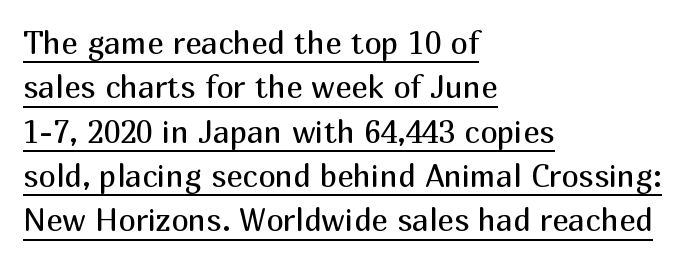
The image shows 31 px regular-weight sans-serif type, upright; set left-aligned, normal line spacing (1.43x), normal letter spacing, underlined; medium stroke contrast and a medium x-height.
